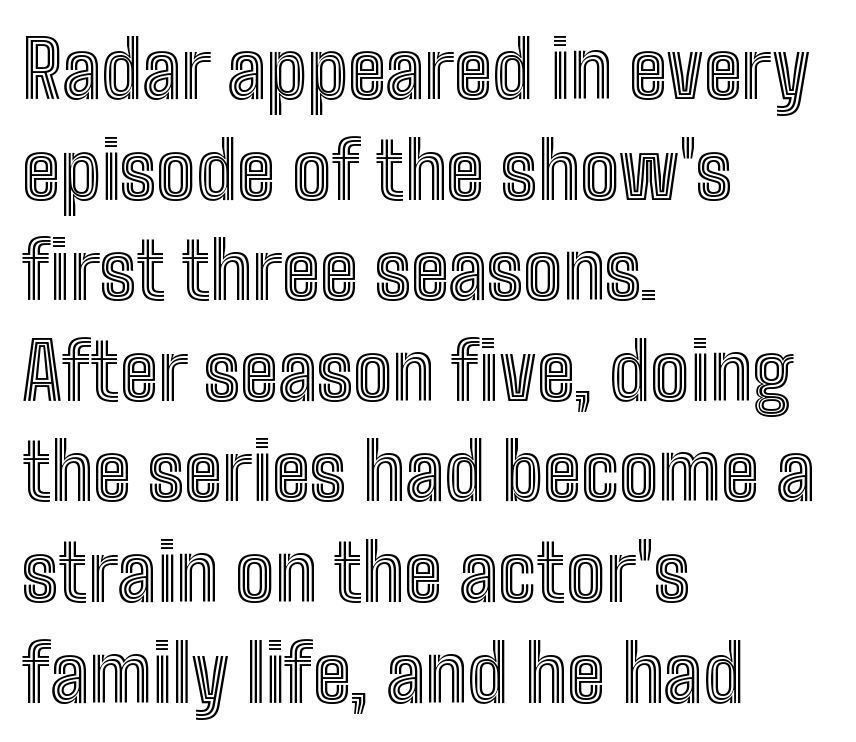
The image shows 78 px condensed type, upright; set left-aligned, normal line spacing (1.29x), normal letter spacing, not underlined; a medium x-height.
